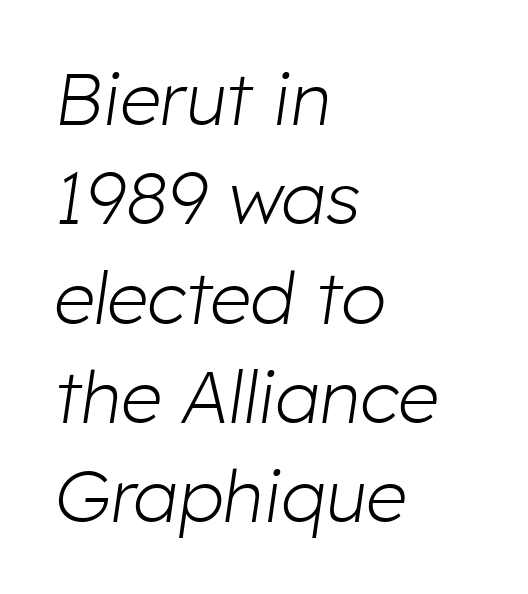
{"italic": "yes", "lean": "right", "slant_degrees": 8, "bold": "no", "weight": "light", "width": "normal", "stroke_contrast": "low", "x_height": "medium", "monospaced": "no", "underline": "no", "align": "left", "line_spacing": "normal", "line_spacing_ratio": 1.36, "letter_spacing": "normal", "letter_spacing_em": 0.0, "glyph_px": 73}
